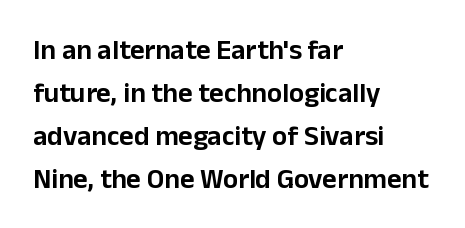
Q: Is the text italic (slanted)? A: No, it is upright.
Q: Is the typeface a serif or a sans-serif typeface? A: Sans-serif.
Q: Is the text underlined? A: No.
Q: How is the paragraph aligned? A: Left-aligned.
Q: Is the spacing between letters normal or unusually wide? A: Normal.
Q: Is the spacing between lines tight, normal or loose? A: Normal.
Q: Width (condensed, normal, or wide)? A: Normal.
Q: Stroke contrast? A: Low.
Q: x-height? A: Medium.
Q: Monospaced? A: No.
